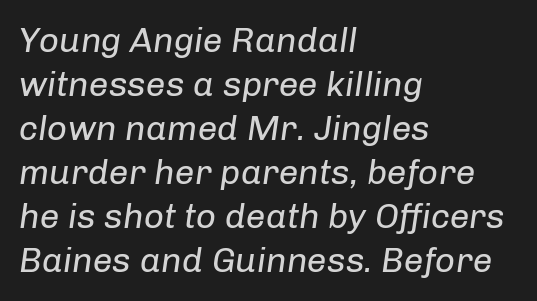
The image shows 35 px regular-weight type, italic (leaning right); set left-aligned, normal line spacing (1.26x), normal letter spacing, not underlined; low stroke contrast and a medium x-height.
